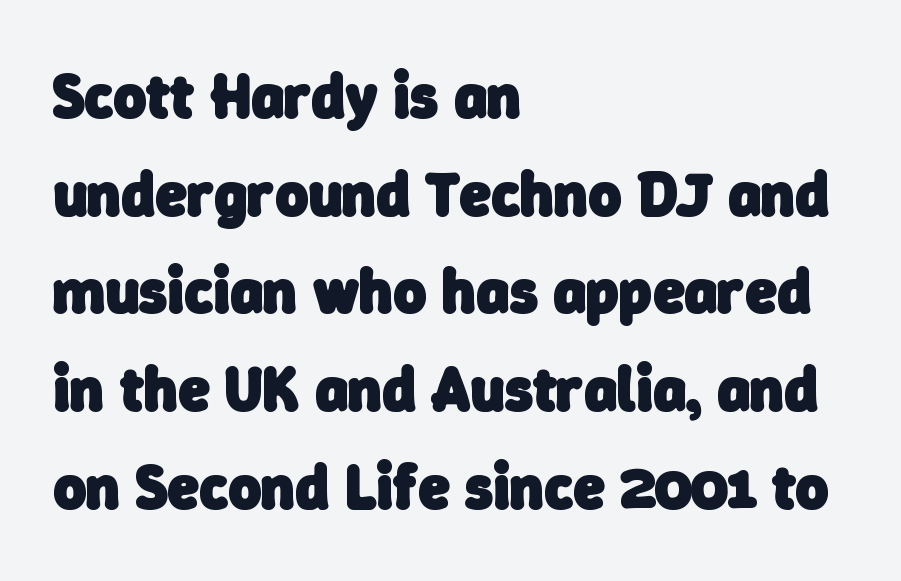
{"serif": "no", "bold": "yes", "weight": "heavy", "width": "normal", "stroke_contrast": "low", "x_height": "medium", "monospaced": "no", "underline": "no", "align": "left", "line_spacing": "normal", "line_spacing_ratio": 1.55, "letter_spacing": "normal", "letter_spacing_em": 0.0, "glyph_px": 63}
